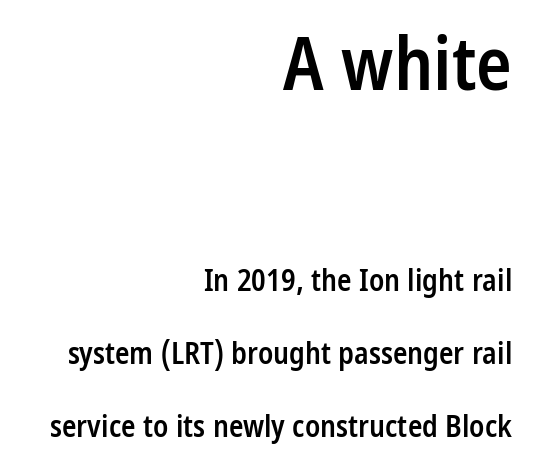
{"serif": "no", "italic": "no", "bold": "semi", "weight": "semibold", "width": "condensed", "stroke_contrast": "low", "x_height": "medium", "monospaced": "no", "underline": "no", "align": "right", "line_spacing": "loose", "line_spacing_ratio": 2.43, "letter_spacing": "normal", "letter_spacing_em": 0.0, "larger_block": "first", "size_ratio": 2.47, "glyph_px": 74}
